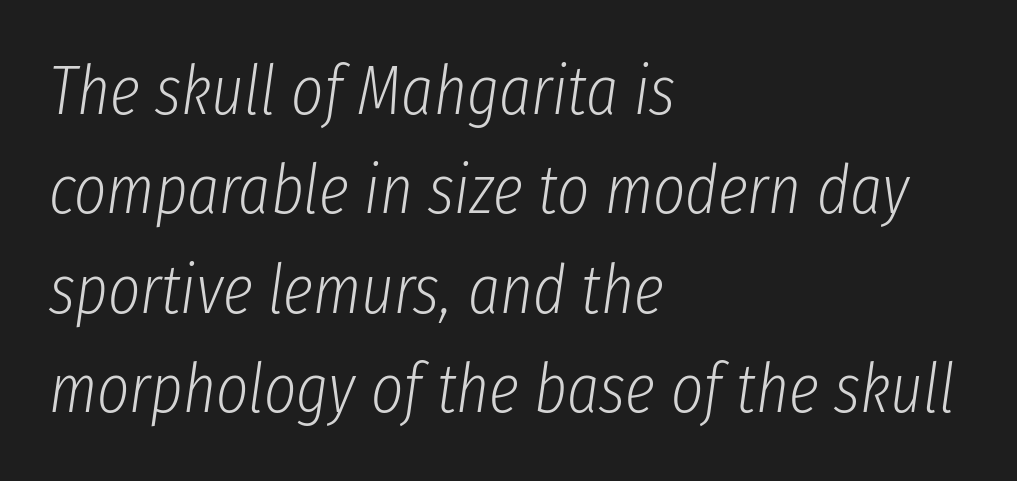
{"italic": "yes", "lean": "right", "slant_degrees": 8, "bold": "no", "weight": "light", "width": "condensed", "stroke_contrast": "low", "x_height": "medium", "monospaced": "no", "underline": "no", "align": "left", "line_spacing": "normal", "line_spacing_ratio": 1.44, "letter_spacing": "normal", "letter_spacing_em": 0.0, "glyph_px": 69}
